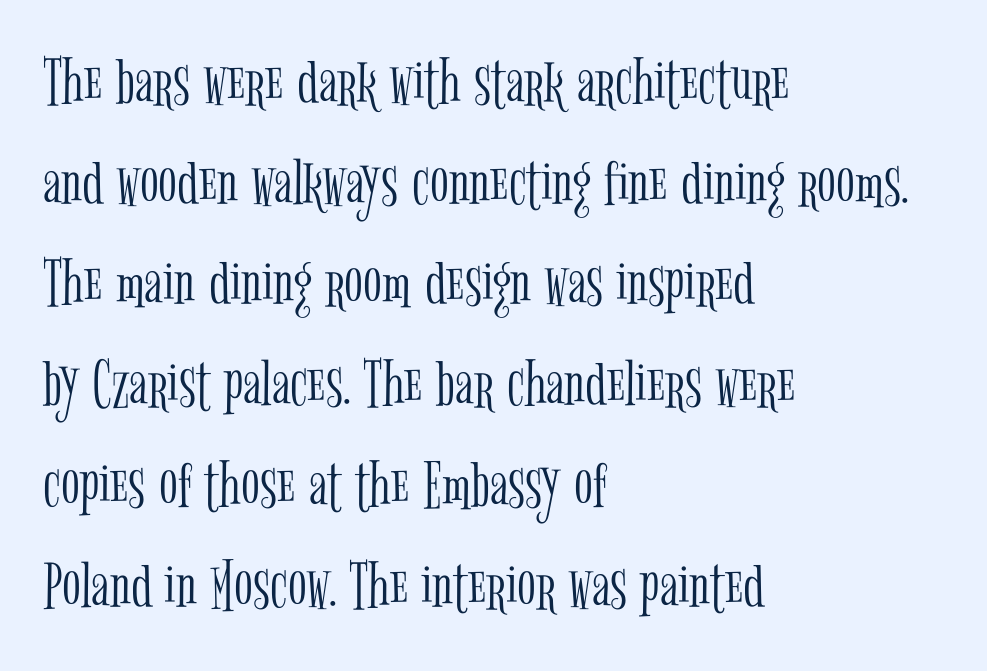
Does extra space separate the letters? No, they use regular spacing. A student would call this left alignment; a typographer would say flush left, rag right. The letters carry serifs — small finishing strokes at the ends of their stems. Descender tails drop into unmarked territory. Vertical spacing — default. A typesetter would call this proportional, since set widths differ per character.
